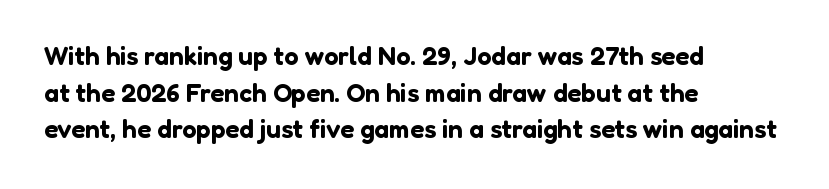
{"italic": "no", "underline": "no", "align": "left", "line_spacing": "normal", "line_spacing_ratio": 1.41, "letter_spacing": "normal", "letter_spacing_em": 0.0, "glyph_px": 26}
